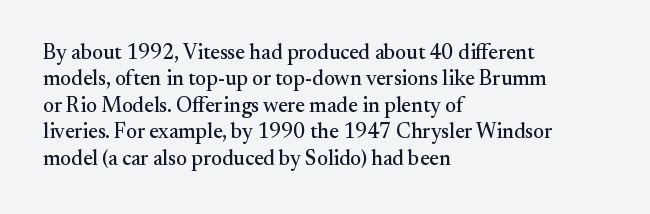
Q: Is the text italic (slanted)? A: No, it is upright.
Q: Is the text underlined? A: No.
Q: How is the paragraph aligned? A: Left-aligned.
Q: Is the spacing between letters normal or unusually wide? A: Normal.
Q: Is the spacing between lines tight, normal or loose? A: Normal.
